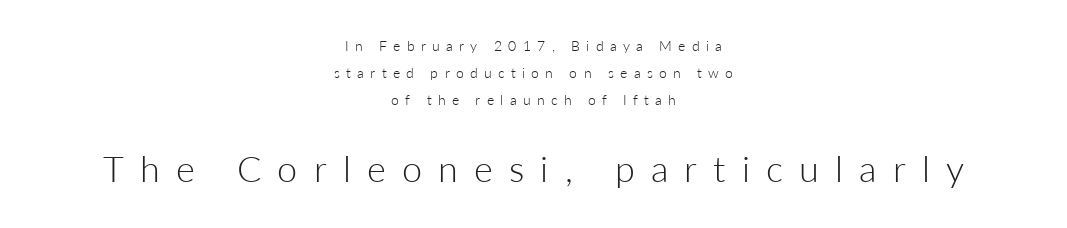
Notice the wide empty band between every row — that's loose leading. The rendering positions every line midway between the sides. Caption: upper text group reduced, lower text group enlarged. Here the designer chose a conventional face with non-uniform glyph widths. Someone cranked the tracking dial way up on this one. Heft: none added — not bold.
